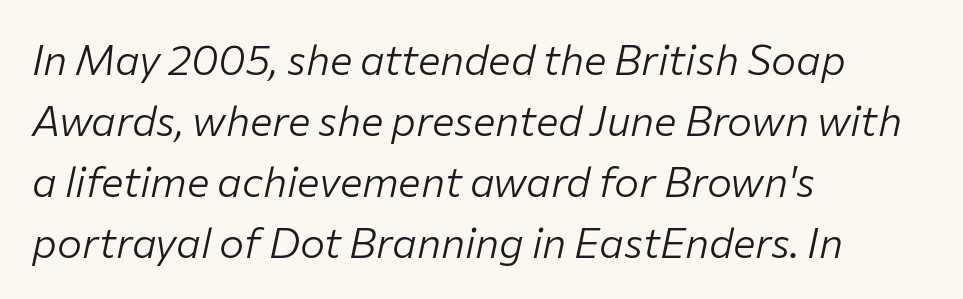
The image shows 42 px light type, italic (leaning right); set left-aligned, normal line spacing (1.45x), normal letter spacing, not underlined; low stroke contrast and a medium x-height.
